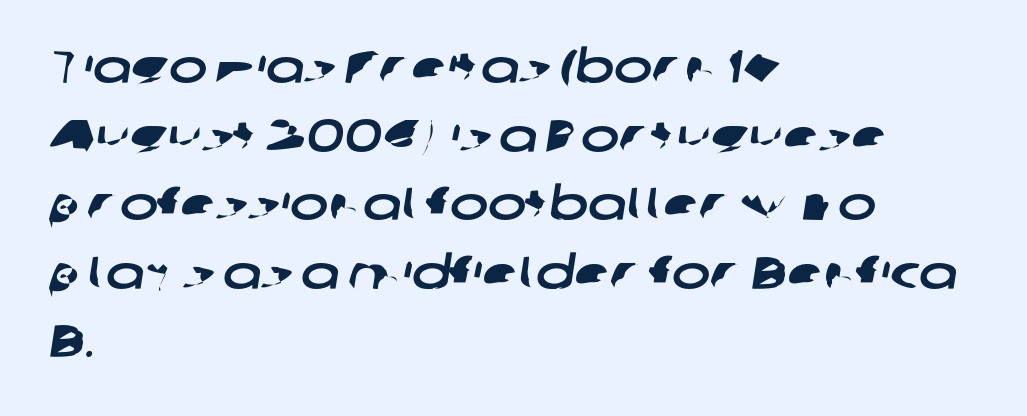
One glance says typical: line gaps are just what's usual. Spacing verdict: proportional, widths tailored to each character. The designer went with a sans here, leaving each stem footless. Tracking here is standard; glyphs follow each other at the usual distance.
